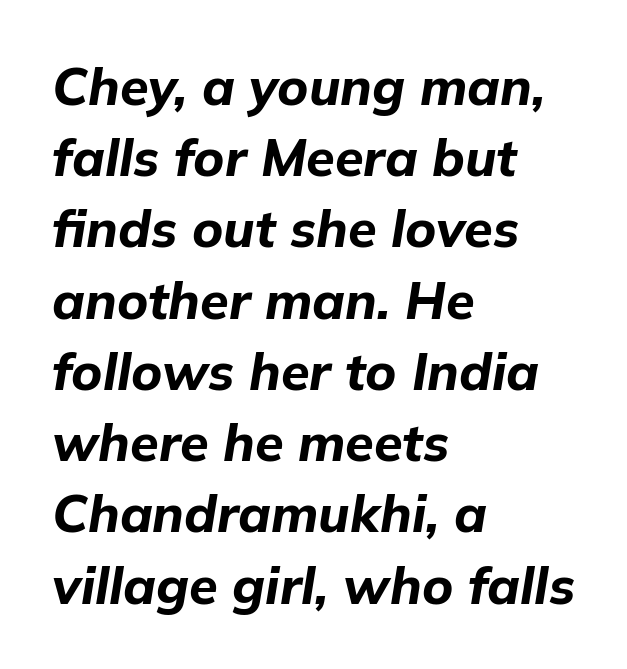
The image shows 52 px bold type, italic (leaning right); set left-aligned, normal line spacing (1.37x), normal letter spacing, not underlined; low stroke contrast and a medium x-height.
